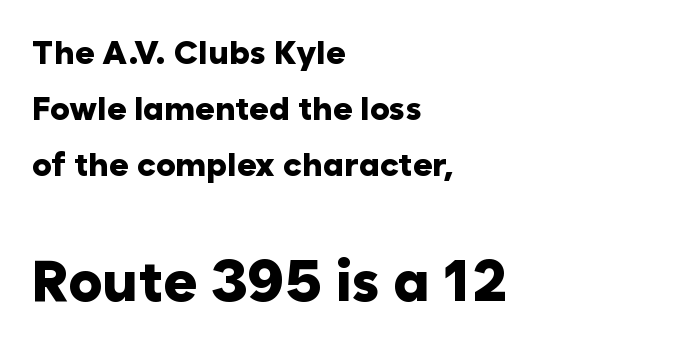
This sample uses an upright cut, with every glyph sitting square on the baseline. Size hierarchy here favors the trailing block over the leading one. Left-aligned paragraph, ragged on the right. Here the designer chose a conventional face with non-uniform glyph widths.
